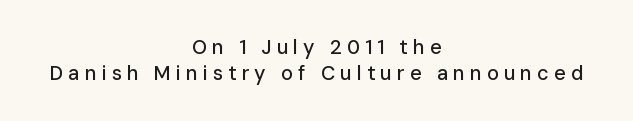
Q: Is the text italic (slanted)? A: No, it is upright.
Q: Is the text underlined? A: No.
Q: How is the paragraph aligned? A: Centered.
Q: Is the spacing between letters normal or unusually wide? A: Unusually wide.
Q: Is the spacing between lines tight, normal or loose? A: Normal.
